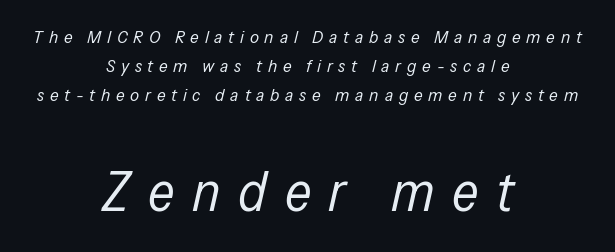
The block sitting lower on the canvas is the one with enlarged characters. The rendering uses natural spacing where letterforms have individual widths. Weight: in the light-to-regular range. Slant detected: the letters are inclined.
